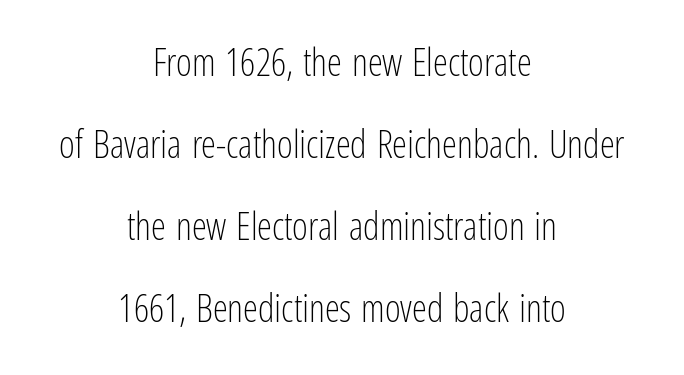
{"serif": "no", "italic": "no", "bold": "no", "weight": "light", "width": "condensed", "stroke_contrast": "low", "x_height": "medium", "monospaced": "no", "underline": "no", "align": "center", "line_spacing": "loose", "line_spacing_ratio": 2.16, "letter_spacing": "normal", "letter_spacing_em": 0.0, "glyph_px": 38}
